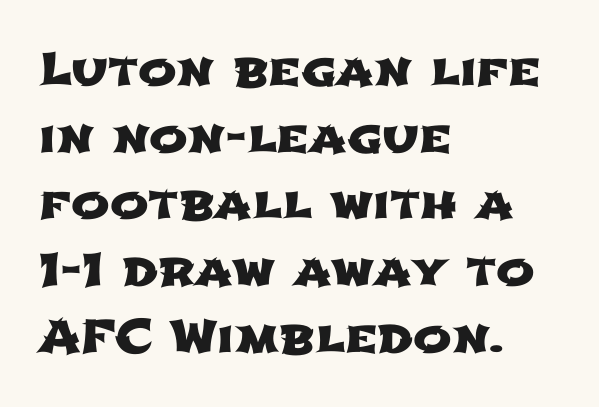
Q: Is the typeface a serif or a sans-serif typeface? A: Sans-serif.
Q: Is the text underlined? A: No.
Q: How is the paragraph aligned? A: Left-aligned.
Q: Is the spacing between letters normal or unusually wide? A: Normal.
Q: Is the spacing between lines tight, normal or loose? A: Normal.
Q: Width (condensed, normal, or wide)? A: Wide.
Q: Stroke contrast? A: Low.
Q: x-height? A: Medium.
Q: Monospaced? A: No.
